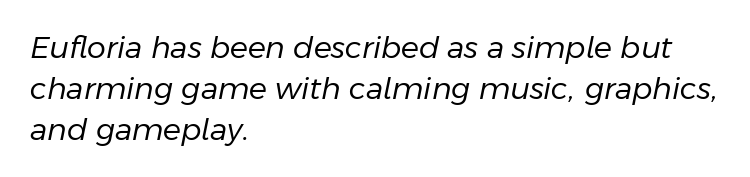
{"italic": "yes", "lean": "right", "slant_degrees": 11, "bold": "no", "weight": "regular", "width": "normal", "stroke_contrast": "low", "x_height": "medium", "monospaced": "no", "underline": "no", "align": "left", "line_spacing": "normal", "line_spacing_ratio": 1.36, "letter_spacing": "normal", "letter_spacing_em": 0.0, "glyph_px": 30}
